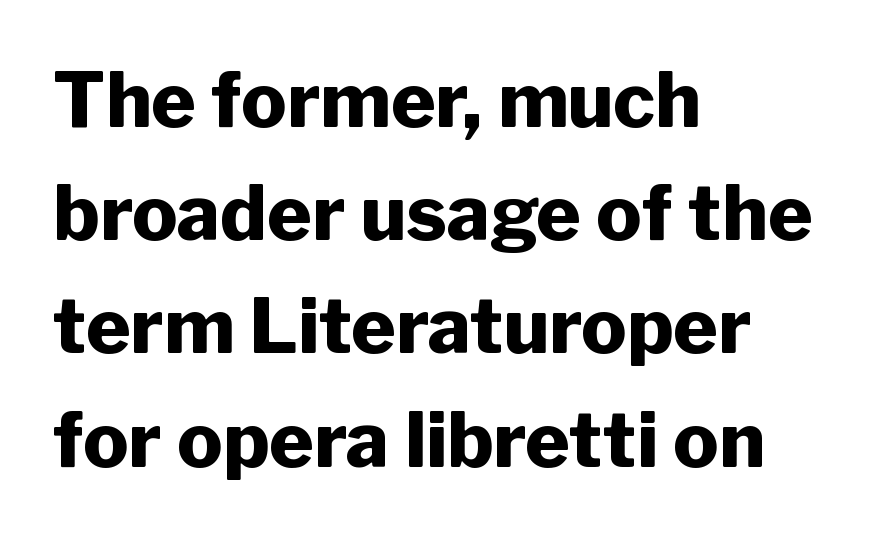
On the weight axis this lands at bold, roughly 700. Does the type have serifs? No, each stem ends abruptly. Which margin do the lines hug? The left one — the right edge is uneven. Ordinary non-slanted type is in use. You could not count columns in this text — the font is proportionally spaced. The rendering keeps characters at their native spacing.
